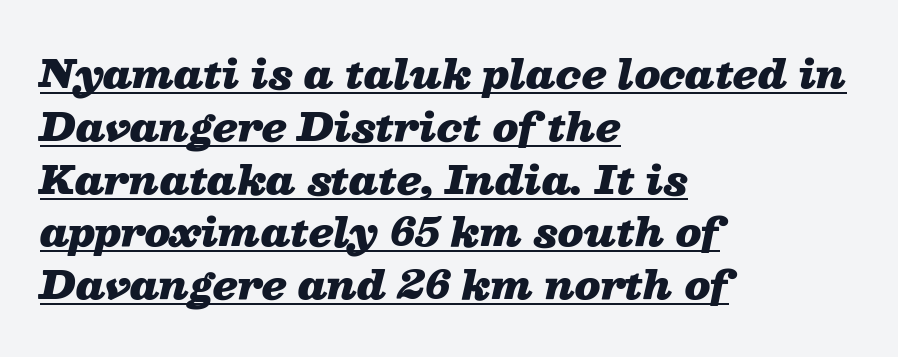
The image shows 38 px heavy, wide type, italic (leaning right); set left-aligned, normal line spacing (1.39x), normal letter spacing, underlined; low stroke contrast and a medium x-height.
